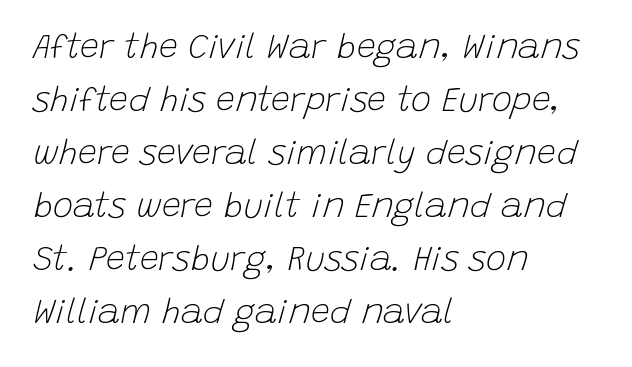
Compared with typical paragraphs, the rows here are spaced about the same. The passage shown has conventional tracking throughout. The typography opts for an oblique posture over an upright one. The specimen omits any rule beneath the text block's lines. Horizontal alignment here is leftward, the default for most running prose.
